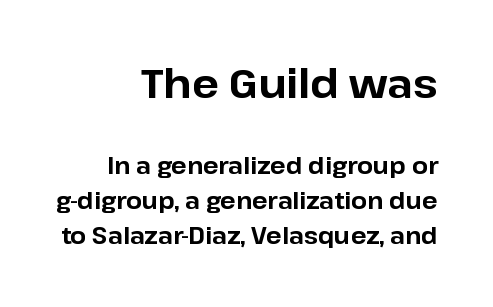
{"serif": "no", "italic": "no", "bold": "yes", "weight": "bold", "width": "normal", "stroke_contrast": "low", "x_height": "medium", "monospaced": "no", "underline": "no", "align": "right", "line_spacing": "normal", "line_spacing_ratio": 1.54, "letter_spacing": "normal", "letter_spacing_em": 0.0, "larger_block": "first", "size_ratio": 1.74, "glyph_px": 40}
